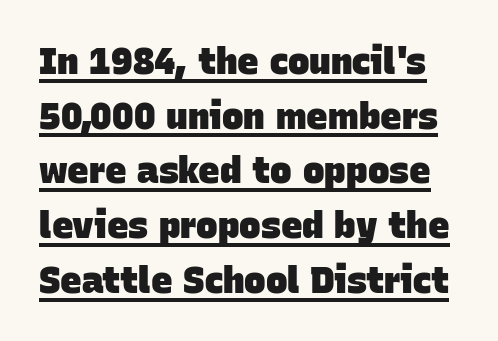
The image shows 36 px heavy sans-serif type; set normal line spacing (1.52x), normal letter spacing, underlined; low stroke contrast and a large x-height.
